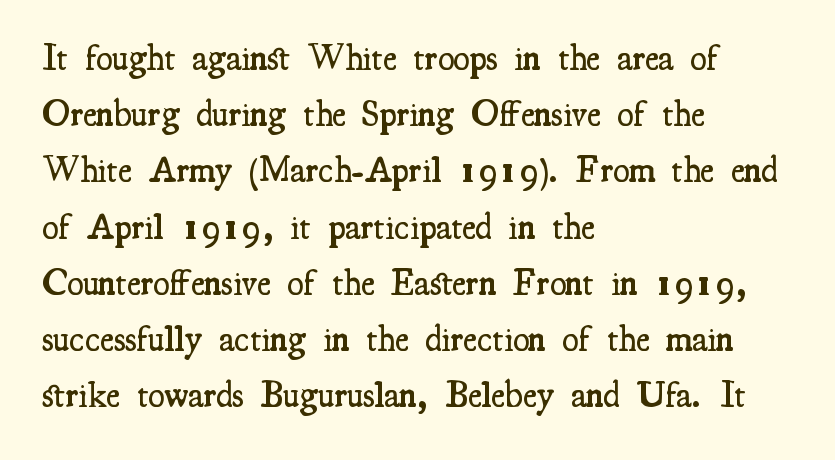
{"serif": "yes", "italic": "no", "bold": "semi", "weight": "semibold", "width": "condensed", "stroke_contrast": "medium", "x_height": "small", "monospaced": "no", "underline": "no", "align": "left", "line_spacing": "normal", "line_spacing_ratio": 1.52, "letter_spacing": "normal", "letter_spacing_em": 0.0, "glyph_px": 37}
